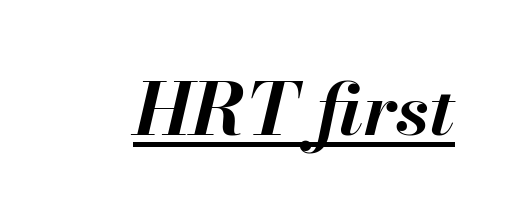
In terms of letterspacing, this is plain default setting. Every character sits at an angle, as italics do. You'd pick this weight for a headline — it's a proper bold. What decoration does the sample have? An underline. The letters advance in unequal steps, a hallmark of proportional type.
